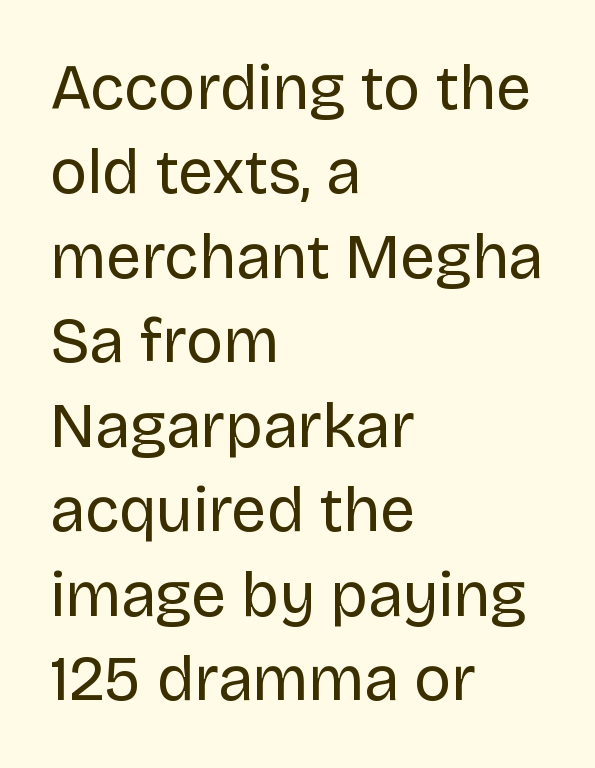
Letters rest on an invisible, unmarked baseline. One-word summary of the alignment: left. In terms of letterspacing, this is plain default setting. Each stroke keeps to a modest, everyday thickness or less. Whoever set this chose a conventional vertical rhythm. The passage shown is typed in a proportional face where columns would drift.
